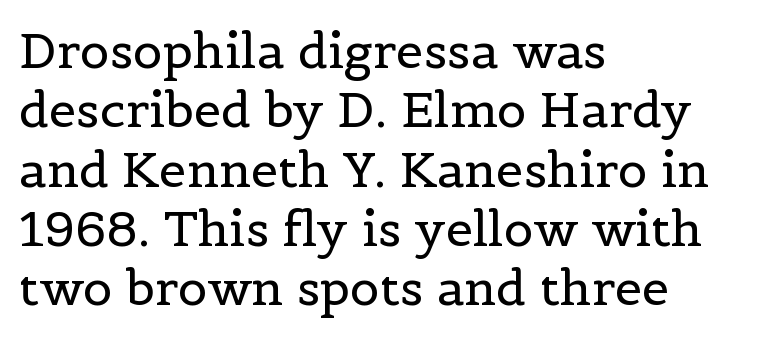
Q: Is the text bold? A: No.
Q: Is the text italic (slanted)? A: No, it is upright.
Q: Is the typeface a serif or a sans-serif typeface? A: Serif.
Q: Is the text underlined? A: No.
Q: How is the paragraph aligned? A: Left-aligned.
Q: Is the spacing between letters normal or unusually wide? A: Normal.
Q: Width (condensed, normal, or wide)? A: Normal.
Q: x-height? A: Medium.
Q: Monospaced? A: No.
